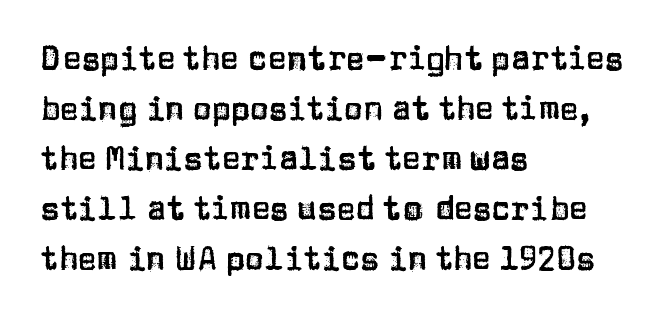
{"serif": "no", "italic": "no", "width": "normal", "stroke_contrast": "low", "x_height": "large", "monospaced": "no", "underline": "no", "align": "left", "line_spacing": "normal", "line_spacing_ratio": 1.56, "letter_spacing": "normal", "letter_spacing_em": 0.0, "glyph_px": 32}
